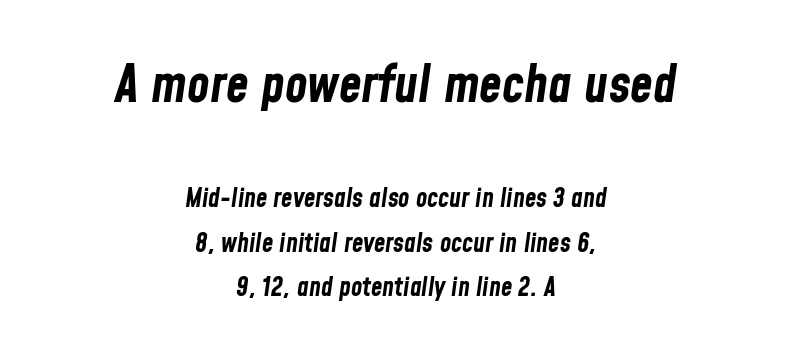
Both edges are ragged and mirror each other, which tells us the setting is centered. The rendering keeps characters at their native spacing. Just letters on the line, the space beneath them empty. Quick note: italic. In this sample the first text group is rendered at the bigger scale. Thick stems and heavy bowls — unmistakably bold.
